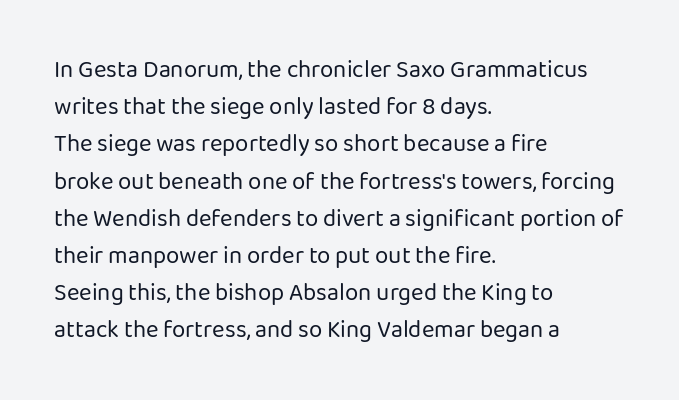
{"italic": "no", "bold": "no", "underline": "no", "align": "left", "line_spacing": "normal", "line_spacing_ratio": 1.55, "letter_spacing": "normal", "letter_spacing_em": 0.0, "glyph_px": 24}
